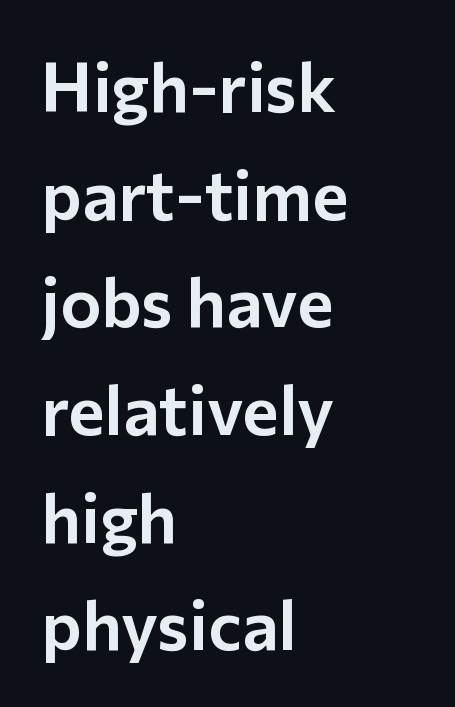
{"serif": "no", "italic": "no", "width": "normal", "stroke_contrast": "low", "x_height": "medium", "monospaced": "no", "underline": "no", "align": "left", "line_spacing": "normal", "line_spacing_ratio": 1.56, "letter_spacing": "normal", "letter_spacing_em": 0.0, "glyph_px": 69}
